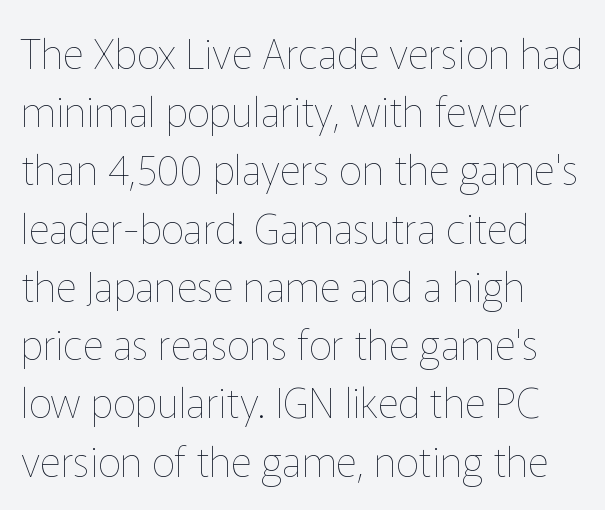
{"italic": "no", "bold": "no", "weight": "thin", "width": "normal", "stroke_contrast": "low", "x_height": "medium", "monospaced": "no", "underline": "no", "align": "left", "line_spacing": "normal", "line_spacing_ratio": 1.42, "letter_spacing": "normal", "letter_spacing_em": 0.0, "glyph_px": 41}
